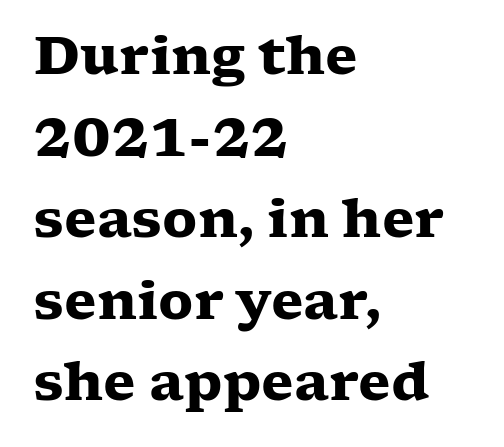
Q: Is the text bold? A: Yes.
Q: Is the text italic (slanted)? A: No, it is upright.
Q: Is the typeface a serif or a sans-serif typeface? A: Serif.
Q: Is the text underlined? A: No.
Q: How is the paragraph aligned? A: Left-aligned.
Q: Is the spacing between letters normal or unusually wide? A: Normal.
Q: Is the spacing between lines tight, normal or loose? A: Normal.
Q: Width (condensed, normal, or wide)? A: Wide.
Q: Stroke contrast? A: Low.
Q: x-height? A: Medium.
Q: Monospaced? A: No.
